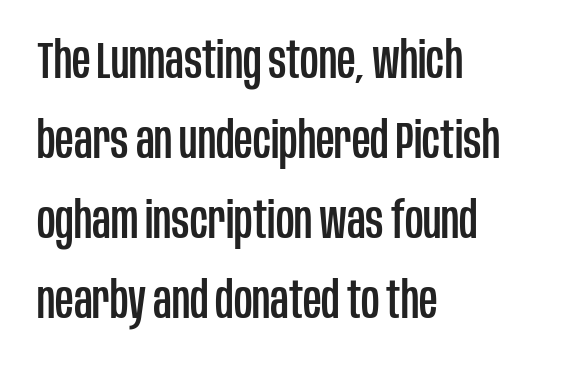
Visually the block forms a straight wall on the left and a jagged coastline on the right. A clean baseline with only descenders dipping below it. Varying glyph widths throughout — classic text-font behaviour. Glyph-to-glyph distance matches everyday printed text.
